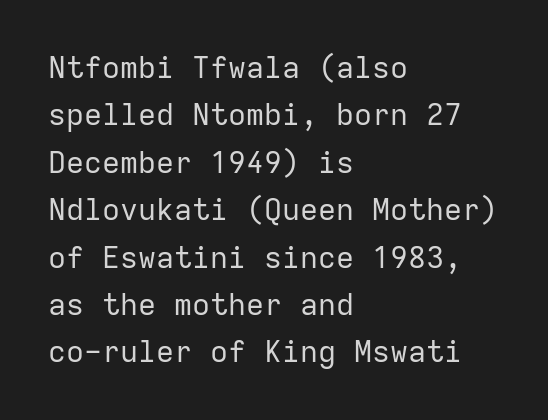
Q: Is the text bold? A: No.
Q: Is the text italic (slanted)? A: No, it is upright.
Q: Is the typeface a serif or a sans-serif typeface? A: Sans-serif.
Q: Is the text underlined? A: No.
Q: How is the paragraph aligned? A: Left-aligned.
Q: Is the spacing between letters normal or unusually wide? A: Normal.
Q: Is the spacing between lines tight, normal or loose? A: Normal.
Q: Width (condensed, normal, or wide)? A: Normal.
Q: Stroke contrast? A: Low.
Q: x-height? A: Medium.
Q: Monospaced? A: Yes.
